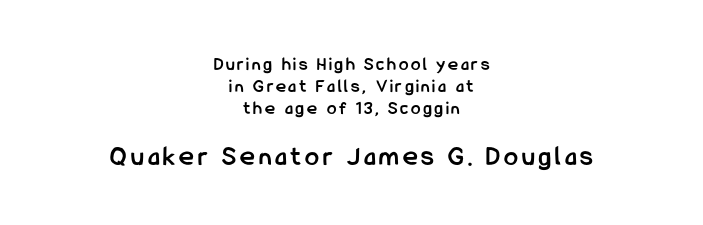
{"serif": "no", "italic": "no", "bold": "yes", "weight": "semibold", "width": "condensed", "stroke_contrast": "low", "x_height": "medium", "monospaced": "no", "underline": "no", "align": "center", "line_spacing": "tight", "line_spacing_ratio": 1.15, "larger_block": "second", "size_ratio": 1.47, "glyph_px": 28}
